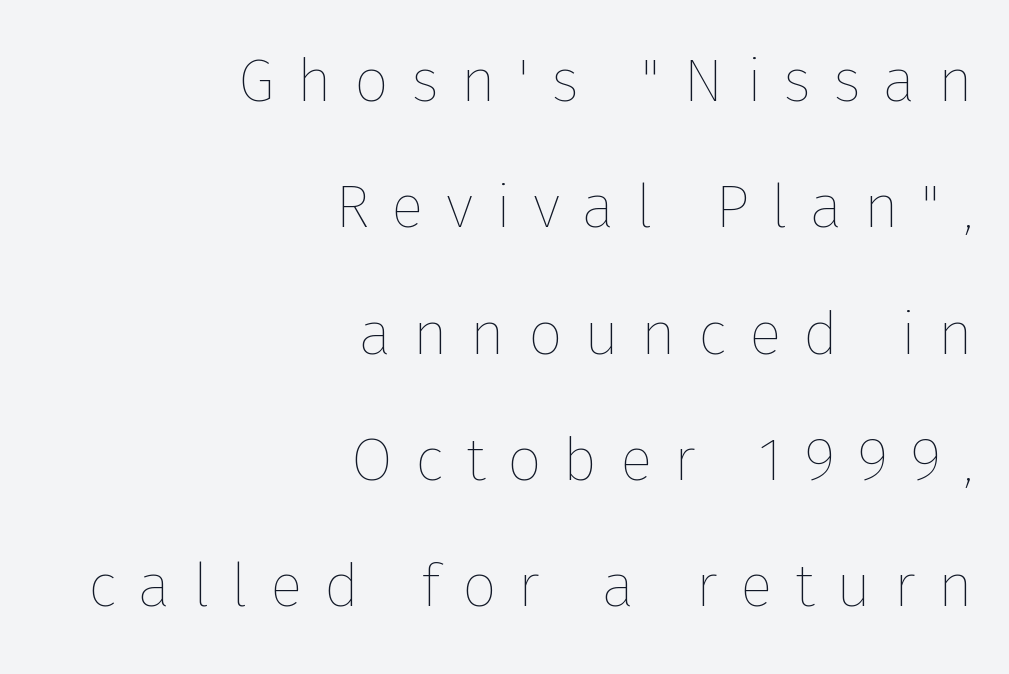
Words appear elongated and porous because spacing is wide. Varying glyph widths throughout — classic text-font behaviour. The font's upright variant was chosen for this text. Is this a heavy cut? Hardly; it is regular or lighter. This block would shrink considerably if given ordinary leading; it's expanded now.
